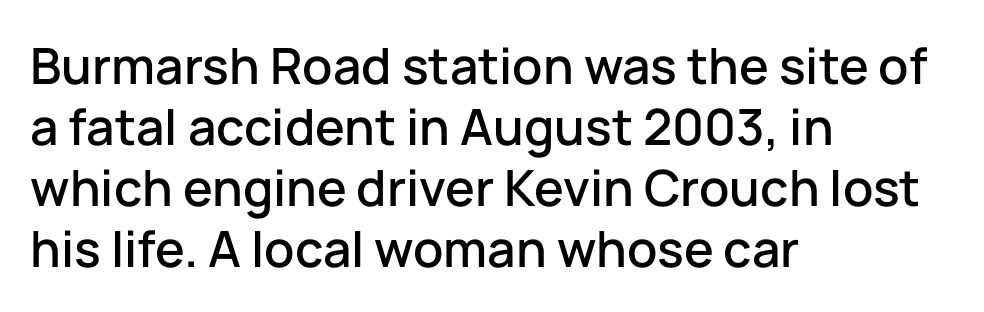
Do the letters lean? They stand straight. Characters follow at the spacing the type designer built in. Clear beneath every line of the passage. Font category for this specimen: sans-serif. If you drew a ruler down the left edge, every line would touch it.
